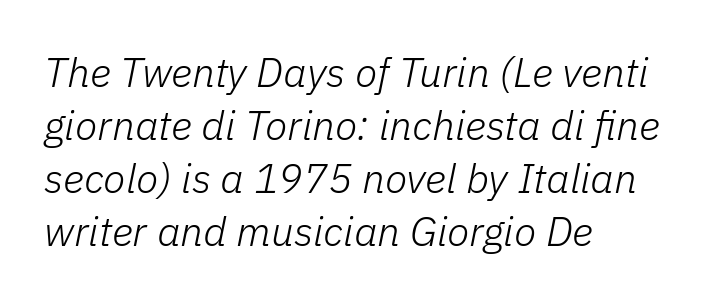
{"italic": "yes", "lean": "right", "slant_degrees": 11, "bold": "no", "weight": "light", "width": "normal", "stroke_contrast": "low", "x_height": "medium", "monospaced": "no", "underline": "no", "align": "left", "line_spacing": "normal", "line_spacing_ratio": 1.29, "letter_spacing": "normal", "letter_spacing_em": 0.0, "glyph_px": 41}
